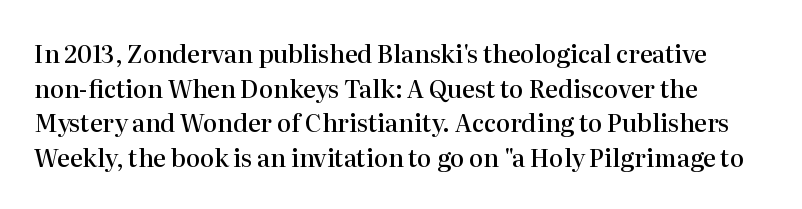
{"italic": "no", "bold": "semi", "underline": "no", "line_spacing": "normal", "line_spacing_ratio": 1.44, "letter_spacing": "normal", "letter_spacing_em": 0.0, "glyph_px": 24}
